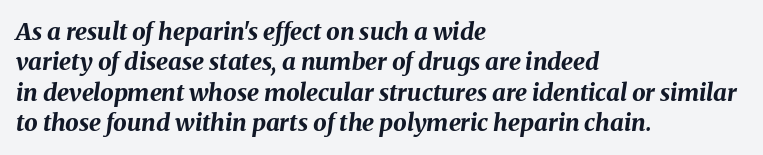
Q: Is the text bold? A: Yes.
Q: Is the text italic (slanted)? A: Yes, it leans right by about 8 degrees.
Q: Is the text underlined? A: No.
Q: How is the paragraph aligned? A: Left-aligned.
Q: Is the spacing between letters normal or unusually wide? A: Normal.
Q: Is the spacing between lines tight, normal or loose? A: Normal.
